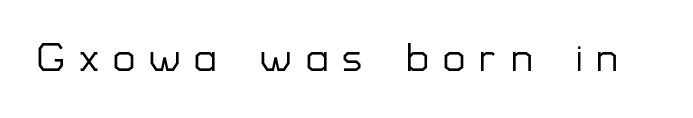
Q: Is the text italic (slanted)? A: No, it is upright.
Q: Is the typeface a serif or a sans-serif typeface? A: Sans-serif.
Q: Is the text underlined? A: No.
Q: Is the spacing between letters normal or unusually wide? A: Unusually wide.
Q: Width (condensed, normal, or wide)? A: Normal.
Q: Stroke contrast? A: Low.
Q: x-height? A: Medium.
Q: Monospaced? A: No.
